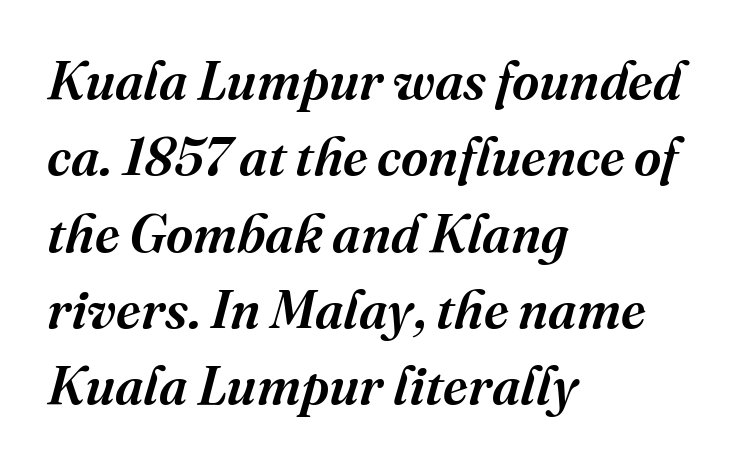
The gaps between neighbouring characters are ordinary and unremarkable. The font's italic variant was chosen for this text. Unlike a clean sans, this face finishes its strokes with serifs. These lines stack with their left ends in a neat column. Check under the words: just untouched page. This is the in-between weight designers call semibold or demi.
